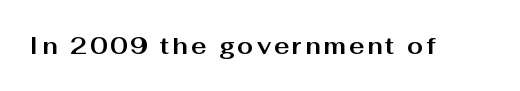
The image shows 23 px bold type, upright; set not underlined.
